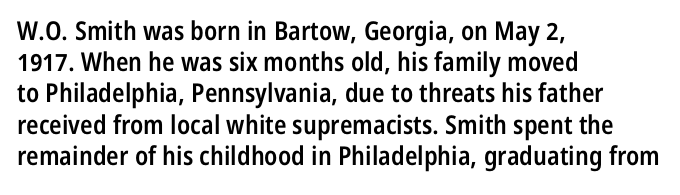
The image shows 26 px text type, upright; set left-aligned, line spacing 1.2x, normal letter spacing, not underlined.
